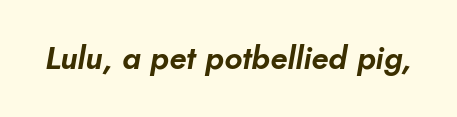
Q: Is the text italic (slanted)? A: Yes, it leans right by about 10 degrees.
Q: Is the text underlined? A: No.
Q: Is the spacing between letters normal or unusually wide? A: Normal.
Q: Width (condensed, normal, or wide)? A: Normal.
Q: Stroke contrast? A: Low.
Q: x-height? A: Small.
Q: Monospaced? A: No.
